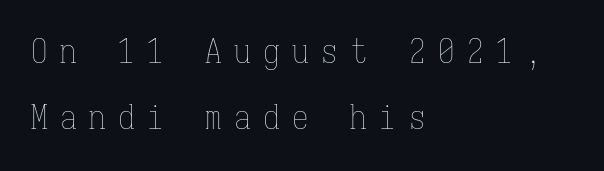
The image shows 33 px thin, condensed type, upright, monospaced; set left-aligned, loose line spacing (2.01x), unusually wide letter spacing (+0.38 em), not underlined; low stroke contrast and a medium x-height.
